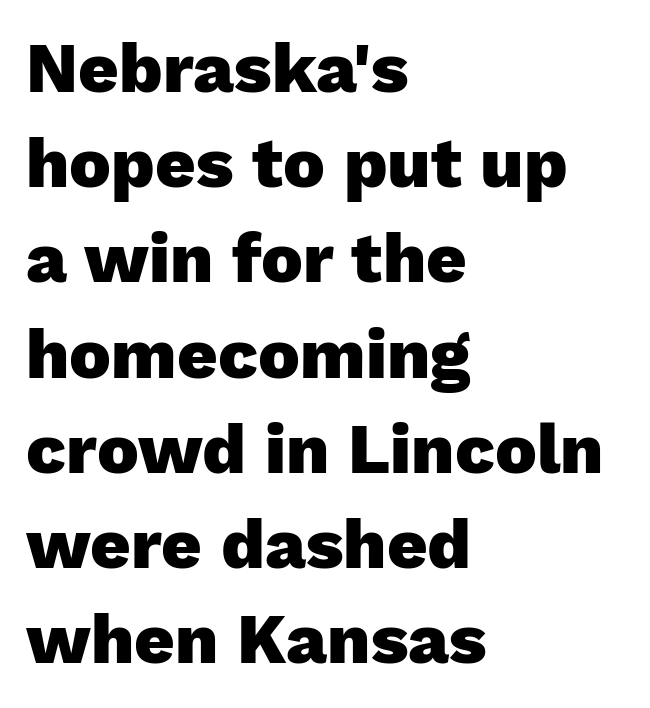
Q: Is the text bold? A: Yes.
Q: Is the text italic (slanted)? A: No, it is upright.
Q: Is the typeface a serif or a sans-serif typeface? A: Sans-serif.
Q: Is the text underlined? A: No.
Q: How is the paragraph aligned? A: Left-aligned.
Q: Is the spacing between letters normal or unusually wide? A: Normal.
Q: Is the spacing between lines tight, normal or loose? A: Normal.
Q: Width (condensed, normal, or wide)? A: Normal.
Q: Stroke contrast? A: Low.
Q: x-height? A: Medium.
Q: Monospaced? A: No.
